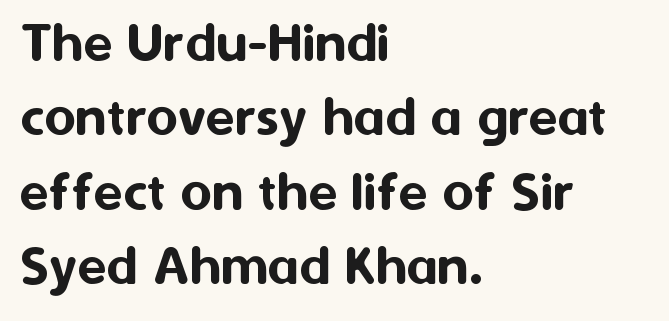
{"serif": "no", "italic": "no", "width": "normal", "stroke_contrast": "medium", "x_height": "medium", "monospaced": "no", "underline": "no", "align": "left", "line_spacing_ratio": 1.24, "letter_spacing": "normal", "letter_spacing_em": 0.0, "glyph_px": 60}
